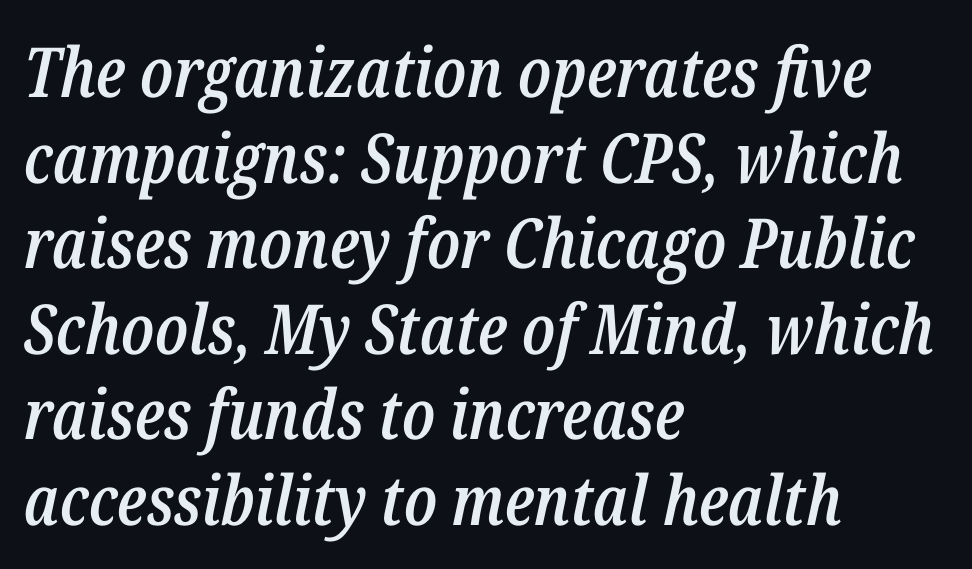
{"italic": "yes", "lean": "right", "slant_degrees": 12, "bold": "semi", "weight": "semibold", "width": "condensed", "stroke_contrast": "low", "x_height": "medium", "monospaced": "no", "underline": "no", "align": "left", "line_spacing_ratio": 1.24, "letter_spacing": "normal", "letter_spacing_em": 0.0, "glyph_px": 69}
